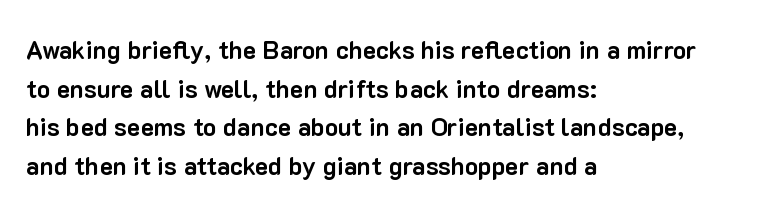
Lines of text with bare space underneath. Default kerning and tracking; the words read as compact shapes. Typeset ragged right — the left edge is the straight one. Regarding leading, the lines here are spaced in the standard way. Every stem runs plumb, perpendicular to the baseline.
